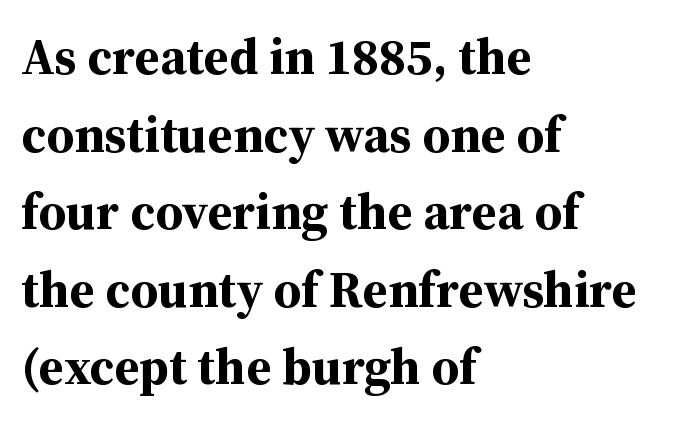
Q: Is the text bold? A: Yes.
Q: Is the text italic (slanted)? A: No, it is upright.
Q: Is the typeface a serif or a sans-serif typeface? A: Serif.
Q: Is the text underlined? A: No.
Q: How is the paragraph aligned? A: Left-aligned.
Q: Is the spacing between letters normal or unusually wide? A: Normal.
Q: Is the spacing between lines tight, normal or loose? A: Normal.
Q: Width (condensed, normal, or wide)? A: Normal.
Q: Stroke contrast? A: Medium.
Q: x-height? A: Medium.
Q: Monospaced? A: No.
